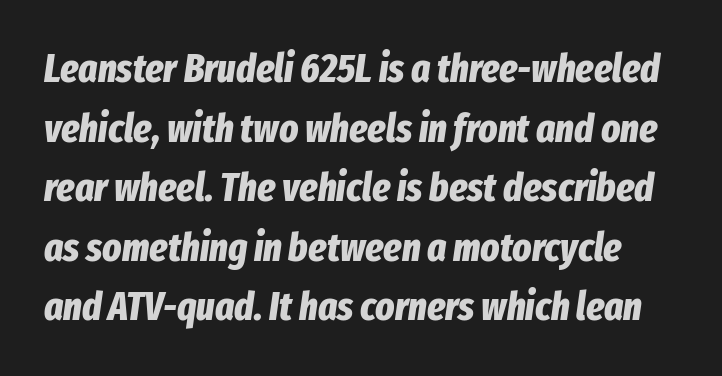
{"italic": "yes", "lean": "right", "slant_degrees": 8, "bold": "yes", "weight": "bold", "width": "condensed", "stroke_contrast": "low", "x_height": "medium", "monospaced": "no", "underline": "no", "line_spacing": "normal", "line_spacing_ratio": 1.49, "letter_spacing": "normal", "letter_spacing_em": 0.0, "glyph_px": 40}
